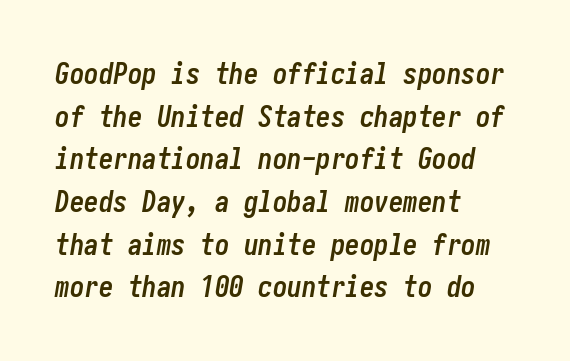
The image shows 29 px semibold, condensed type, italic (leaning right); set left-aligned, normal line spacing (1.47x), normal letter spacing, not underlined; low stroke contrast and a medium x-height.
